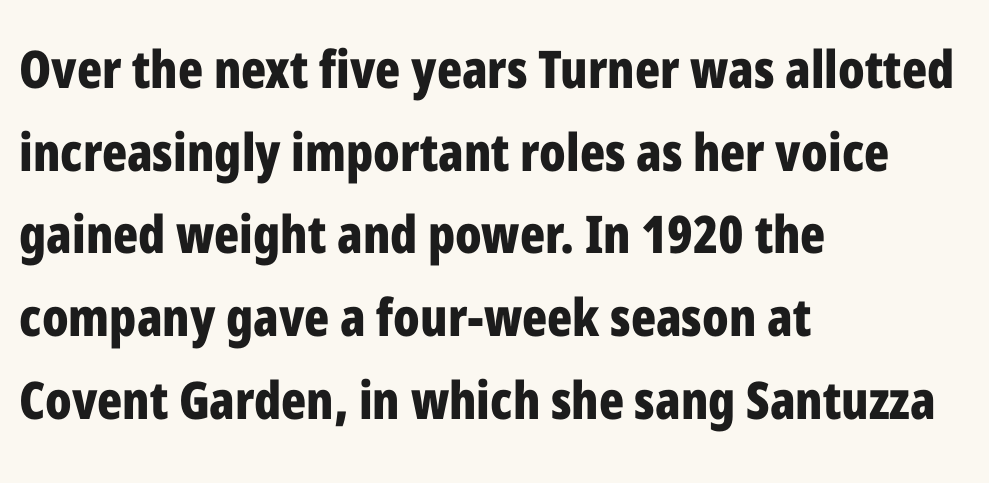
The image shows 52 px bold, condensed sans-serif type, upright; set left-aligned, normal line spacing (1.59x), normal letter spacing, not underlined; low stroke contrast and a medium x-height.
